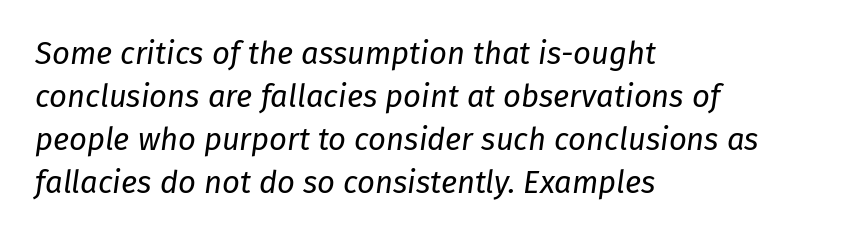
The image shows 31 px regular-weight type, italic (leaning right); set left-aligned, normal line spacing (1.39x), normal letter spacing, not underlined; low stroke contrast and a medium x-height.
